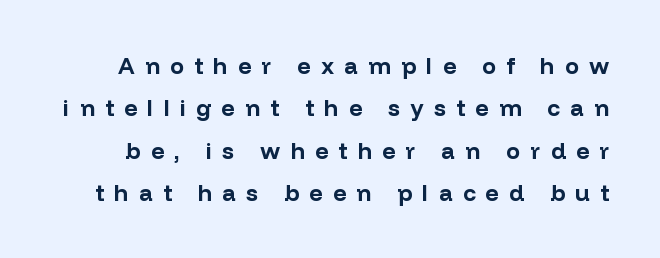
Just letters on the line, the space beneath them empty. Look at the tracking — it's clearly loosened, letters drifting apart. The strokes are fattened all the way to bold. Style check: upright.
